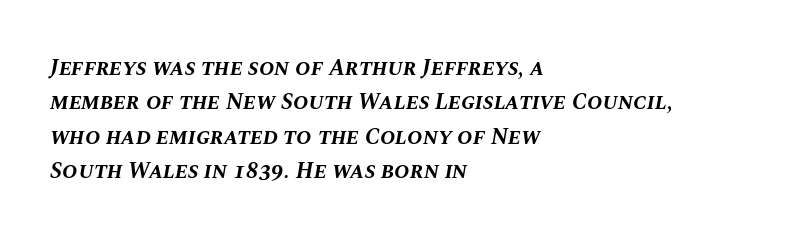
The image shows 23 px bold type, italic (leaning right); set left-aligned, normal line spacing (1.49x), normal letter spacing, not underlined.
